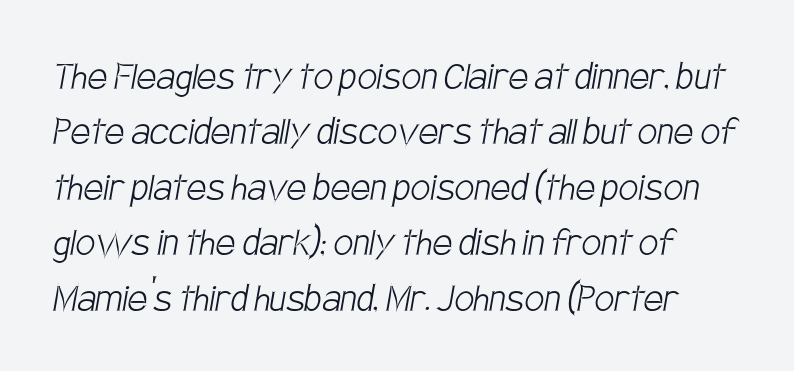
The image shows 44 px light, condensed sans-serif type; set left-aligned, normal line spacing (1.26x), normal letter spacing, not underlined; low stroke contrast and a large x-height.
